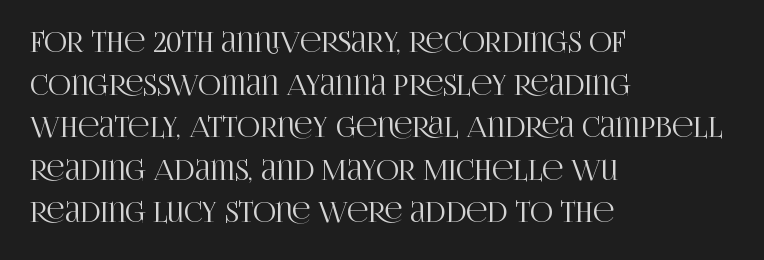
The typesetter chose a ragged-right arrangement here. Old-style or modern, the face here clearly has serifs. The typography opts for an upright posture over an oblique one. The line texture is even and compact thanks to regular tracking.
